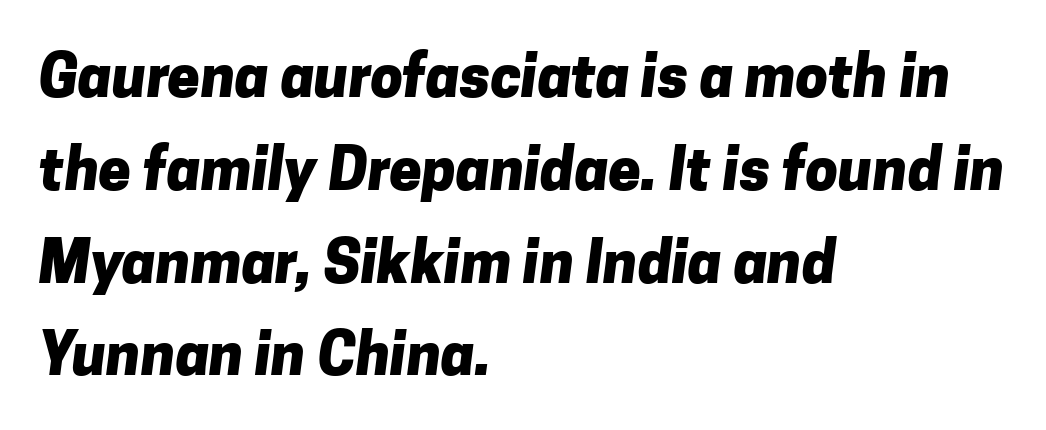
{"serif": "no", "bold": "yes", "weight": "heavy", "width": "normal", "stroke_contrast": "low", "x_height": "medium", "monospaced": "no", "underline": "no", "align": "left", "line_spacing": "normal", "line_spacing_ratio": 1.6, "letter_spacing": "normal", "letter_spacing_em": 0.0, "glyph_px": 58}
